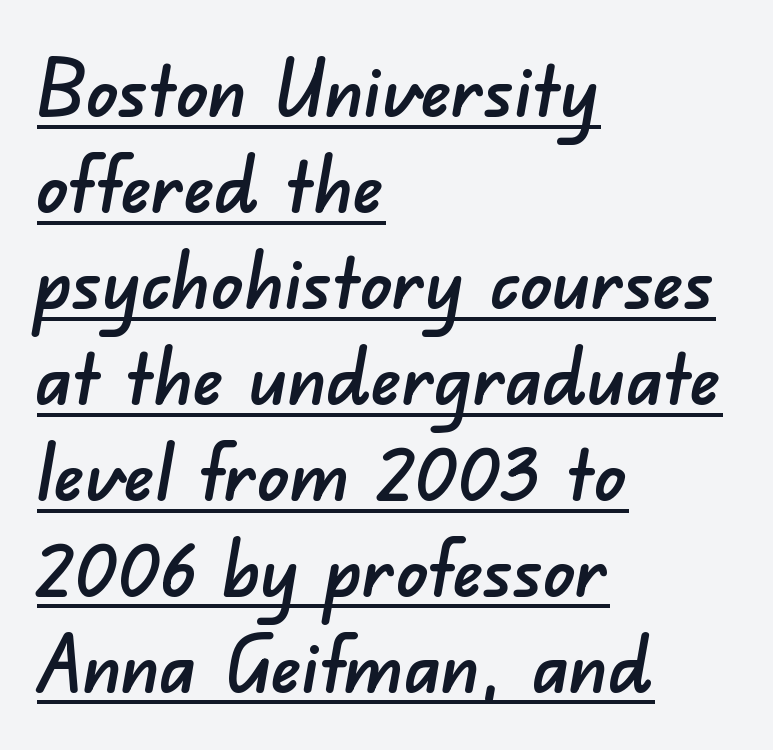
Q: Is the typeface a serif or a sans-serif typeface? A: Sans-serif.
Q: Is the text underlined? A: Yes.
Q: How is the paragraph aligned? A: Left-aligned.
Q: Is the spacing between letters normal or unusually wide? A: Normal.
Q: Width (condensed, normal, or wide)? A: Normal.
Q: Stroke contrast? A: Low.
Q: x-height? A: Small.
Q: Monospaced? A: No.
